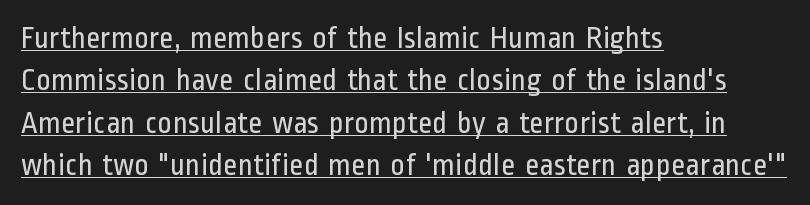
This sample carries an underscore along the baseline area. Rendered with straight, roman letterforms. Characters follow at the spacing the type designer built in. Letterform terminals end flat and unadorned throughout the passage. Baseline-to-baseline distance is the conventional proportion of letter height. Weight: in the light-to-regular range.
